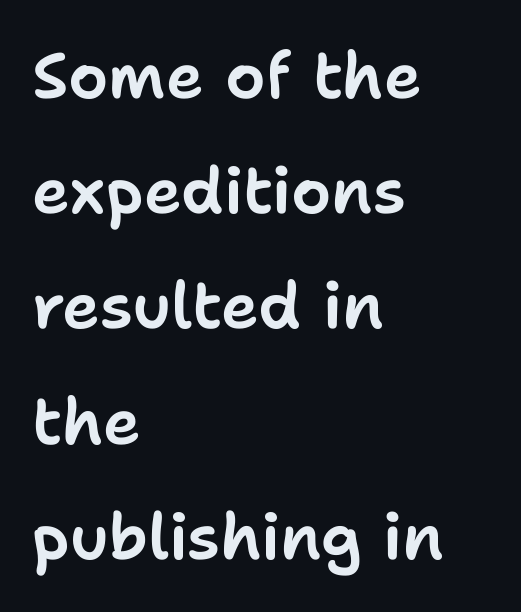
Q: Is the text italic (slanted)? A: No, it is upright.
Q: Is the typeface a serif or a sans-serif typeface? A: Sans-serif.
Q: Is the text underlined? A: No.
Q: How is the paragraph aligned? A: Left-aligned.
Q: Is the spacing between letters normal or unusually wide? A: Normal.
Q: Width (condensed, normal, or wide)? A: Normal.
Q: Stroke contrast? A: Low.
Q: x-height? A: Medium.
Q: Monospaced? A: No.
